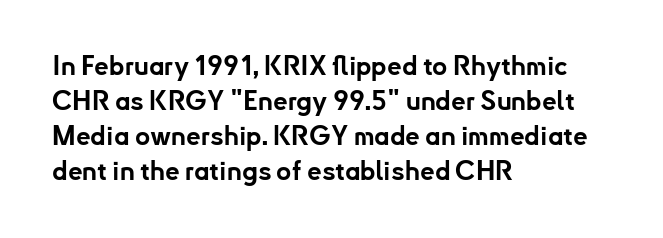
The baseline area is clear. The lines in this sample share a left origin and differ only in where they stop. The type is set solid horizontally, with unmodified tracking. Compared with typical paragraphs, the rows here are spaced about the same. Thick stems and heavy bowls — unmistakably bold. Ascenders rise straight up at ninety degrees.
